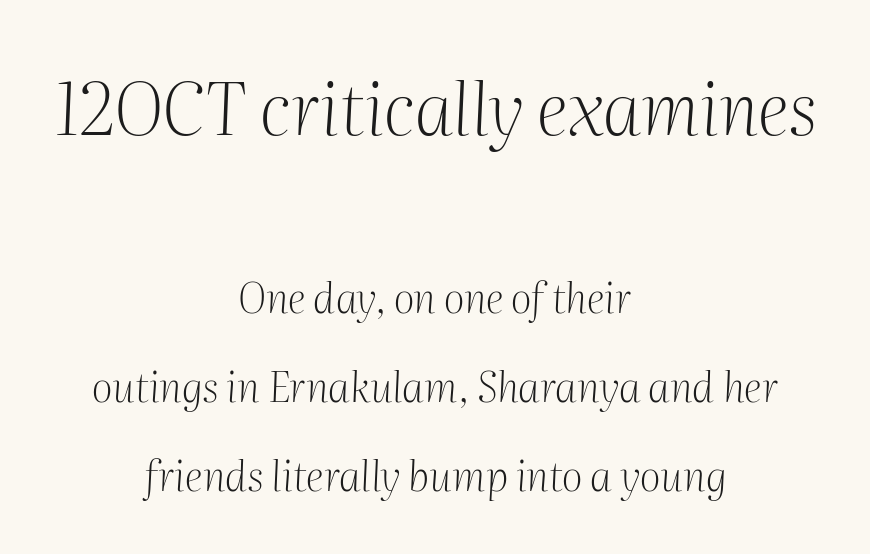
The designer dialed line spacing up above the default. You can tell from the footed stems that serif type was used. Compared with a flush-left layout, this one balances lines on the center instead. In terms of posture, this sample is oblique. Caption: upper text group enlarged, lower text group reduced. Here the glyphs are tracked normally, forming tight word shapes.
